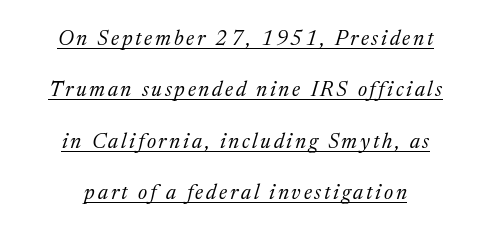
{"italic": "yes", "lean": "right", "slant_degrees": 17, "bold": "no", "underline": "yes", "align": "center", "line_spacing": "loose", "line_spacing_ratio": 2.45, "glyph_px": 21}
